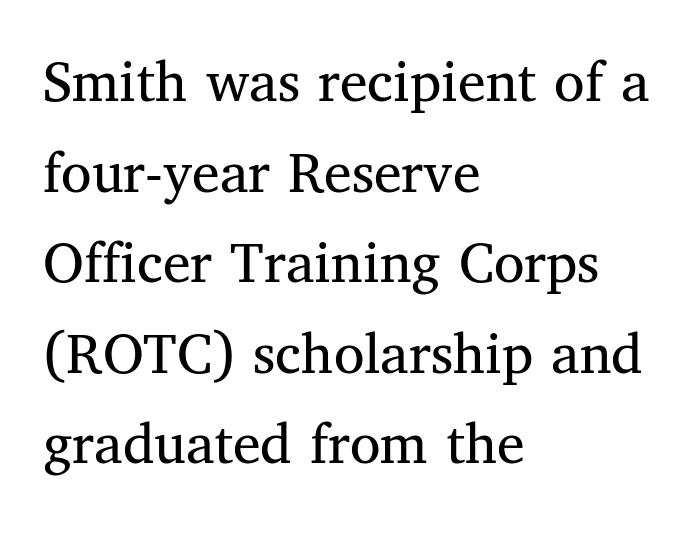
The letters sit at their default tracking, neither squeezed nor spread. The face used here is proportionally spaced, like ordinary book or web type. The characters display serif detailing at their extremities. Vertical spacing — default. Do the letters lean? They stand straight. Is the type heavy? It reads as light-to-regular instead.
